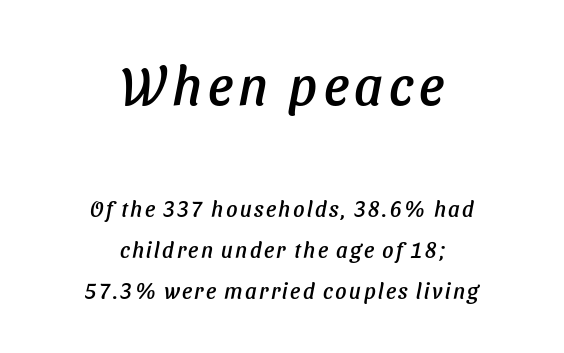
Q: Is the text italic (slanted)? A: Yes, it leans right by about 11 degrees.
Q: Is the text underlined? A: No.
Q: How is the paragraph aligned? A: Centered.
Q: Which block of text is set in a larger size, the first (top) or the second (bottom)? A: The first (top) one.
Q: Width (condensed, normal, or wide)? A: Normal.
Q: Stroke contrast? A: Low.
Q: x-height? A: Medium.
Q: Monospaced? A: No.
